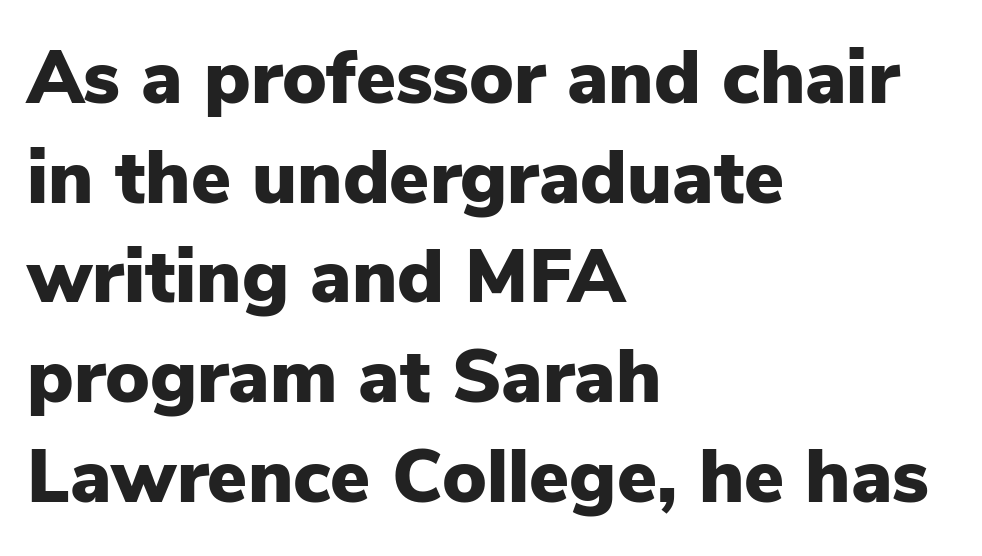
The image shows 75 px heavy sans-serif type, upright; set left-aligned, normal line spacing (1.33x), normal letter spacing, not underlined; low stroke contrast and a medium x-height.
